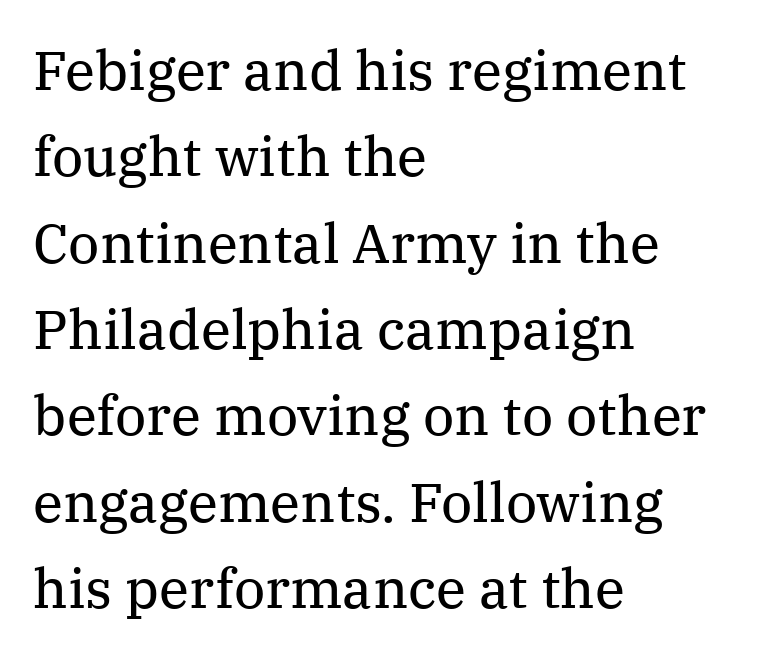
The gaps between neighbouring characters are ordinary and unremarkable. Has an underline been added? It has not. A typesetter would label this face a serif. All the whitespace from short lines collects on the right. A typesetter would call this proportional, since set widths differ per character.
